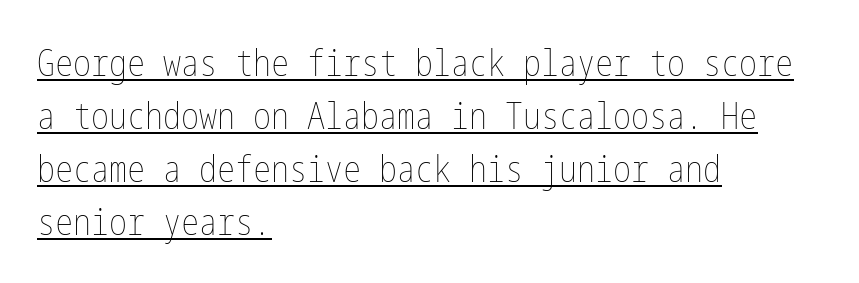
Stems and bowls with no extra thickness — not bold. Honestly, the row spacing looks completely unremarkable. Posture: vertical. Notice how a bar underscores the lettering throughout. These lines stack with their left ends in a neat column.
